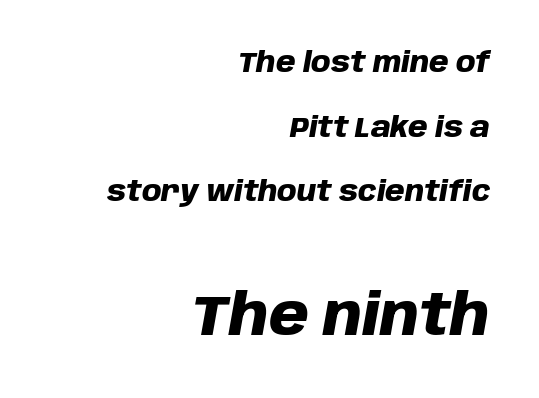
Summary of vertical rhythm: relaxed, with wide interline spacing. Is this a fixed-width face? No — the glyphs have proportional, varying widths. Caption: multi-line text, flush right, ragged left. A dark, heavy texture on the line: the type is bold. Each word holds together tightly as a unit, with standard inter-letter gaps.
